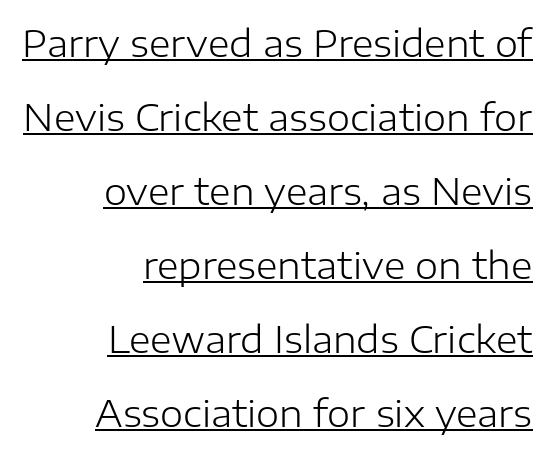
Q: Is the text bold? A: No.
Q: Is the text italic (slanted)? A: No, it is upright.
Q: Is the typeface a serif or a sans-serif typeface? A: Sans-serif.
Q: Is the text underlined? A: Yes.
Q: How is the paragraph aligned? A: Right-aligned.
Q: Is the spacing between letters normal or unusually wide? A: Normal.
Q: Is the spacing between lines tight, normal or loose? A: Loose.
Q: Width (condensed, normal, or wide)? A: Normal.
Q: Stroke contrast? A: Low.
Q: x-height? A: Medium.
Q: Monospaced? A: No.
